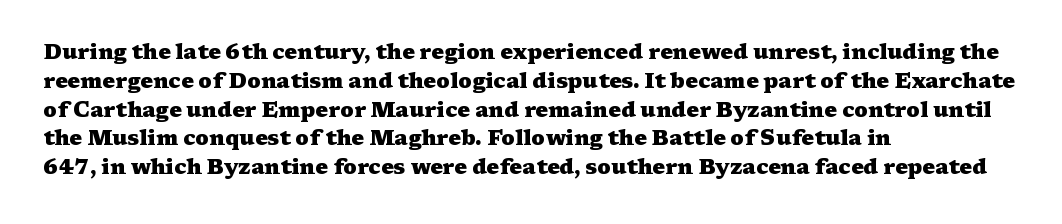
{"italic": "no", "bold": "yes", "underline": "no", "align": "left", "line_spacing": "normal", "line_spacing_ratio": 1.37, "letter_spacing": "normal", "letter_spacing_em": 0.0, "glyph_px": 21}
